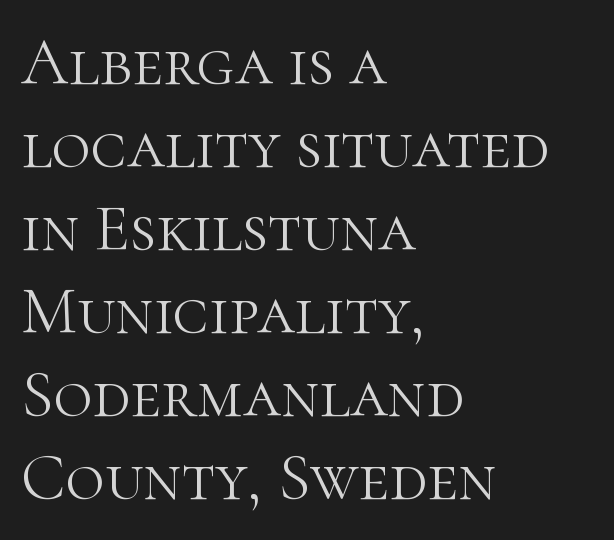
The image shows 67 px light serif type, upright; set left-aligned, line spacing 1.24x, normal letter spacing, not underlined; high stroke contrast and a medium x-height.
